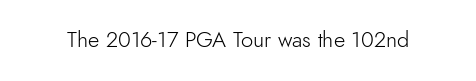
The space directly below the letters is spotless. Quick note: not italic, upright. The line texture is even and compact thanks to regular tracking. These glyphs show unthickened strokes, regular width or finer.
